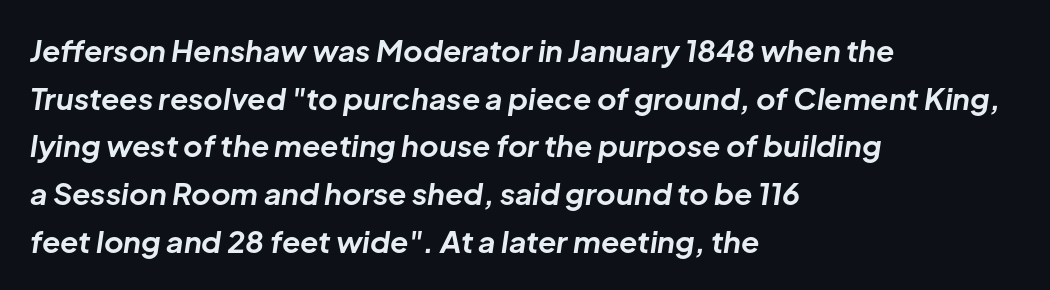
Emphasis by weight is at full strength: bold. Each line starts at the same left margin while the right side varies. Posture: slanted. The face used here is proportionally spaced, like ordinary book or web type. Anything drawn beneath the words? Only blank space. The letterforms sit shoulder to shoulder at normal distance.
